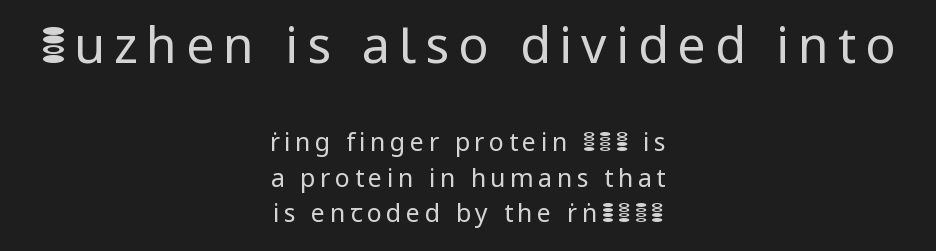
Q: Is the text bold? A: No.
Q: Is the text italic (slanted)? A: No, it is upright.
Q: Is the typeface a serif or a sans-serif typeface? A: Sans-serif.
Q: Is the text underlined? A: No.
Q: How is the paragraph aligned? A: Centered.
Q: Is the spacing between lines tight, normal or loose? A: Normal.
Q: Which block of text is set in a larger size, the first (top) or the second (bottom)? A: The first (top) one.
Q: Width (condensed, normal, or wide)? A: Normal.
Q: Stroke contrast? A: Low.
Q: x-height? A: Medium.
Q: Monospaced? A: No.
